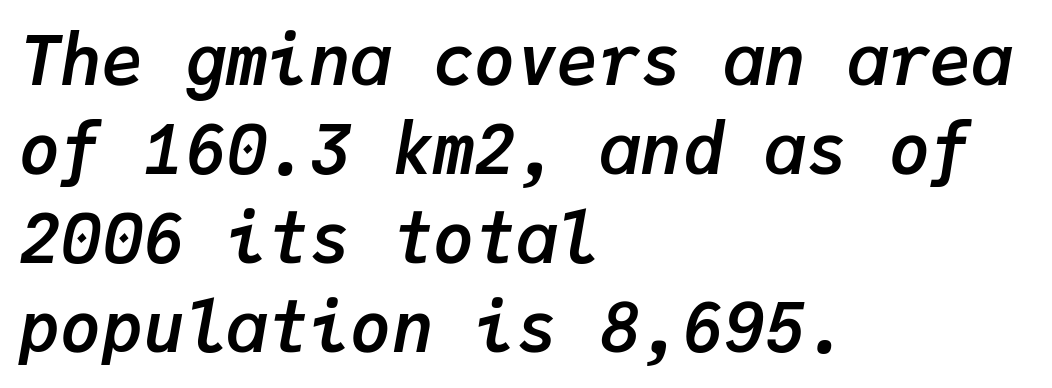
{"italic": "yes", "lean": "right", "slant_degrees": 9, "bold": "yes", "weight": "semibold", "width": "normal", "stroke_contrast": "low", "x_height": "medium", "monospaced": "yes", "underline": "no", "align": "left", "line_spacing": "normal", "line_spacing_ratio": 1.29, "letter_spacing": "normal", "letter_spacing_em": 0.0, "glyph_px": 69}
